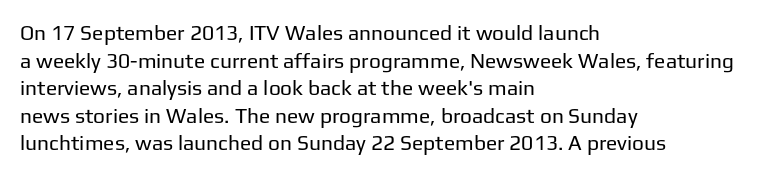
Teacher's note: observe the even left margin — that is flush-left alignment. The line texture is even and compact thanks to regular tracking. The lettering stays uniformly vertical, giving the passage a roman look. The baseline area is clear.
